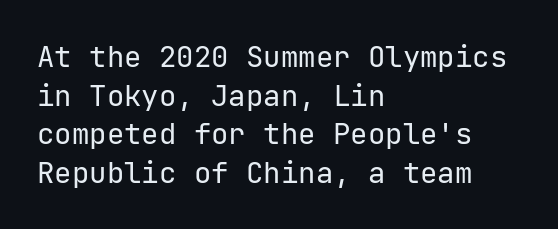
Q: Is the text bold? A: No.
Q: Is the text italic (slanted)? A: No, it is upright.
Q: Is the typeface a serif or a sans-serif typeface? A: Sans-serif.
Q: Is the text underlined? A: No.
Q: How is the paragraph aligned? A: Left-aligned.
Q: Is the spacing between letters normal or unusually wide? A: Normal.
Q: Is the spacing between lines tight, normal or loose? A: Normal.
Q: Width (condensed, normal, or wide)? A: Normal.
Q: Stroke contrast? A: Low.
Q: x-height? A: Medium.
